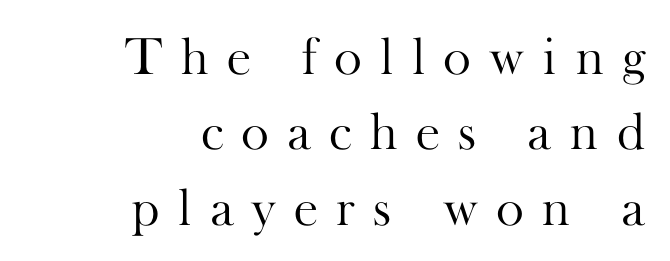
Q: Is the text bold? A: No.
Q: Is the text italic (slanted)? A: No, it is upright.
Q: Is the typeface a serif or a sans-serif typeface? A: Serif.
Q: Is the text underlined? A: No.
Q: How is the paragraph aligned? A: Right-aligned.
Q: Is the spacing between letters normal or unusually wide? A: Unusually wide.
Q: Is the spacing between lines tight, normal or loose? A: Normal.
Q: Width (condensed, normal, or wide)? A: Normal.
Q: Stroke contrast? A: High.
Q: x-height? A: Small.
Q: Monospaced? A: No.
